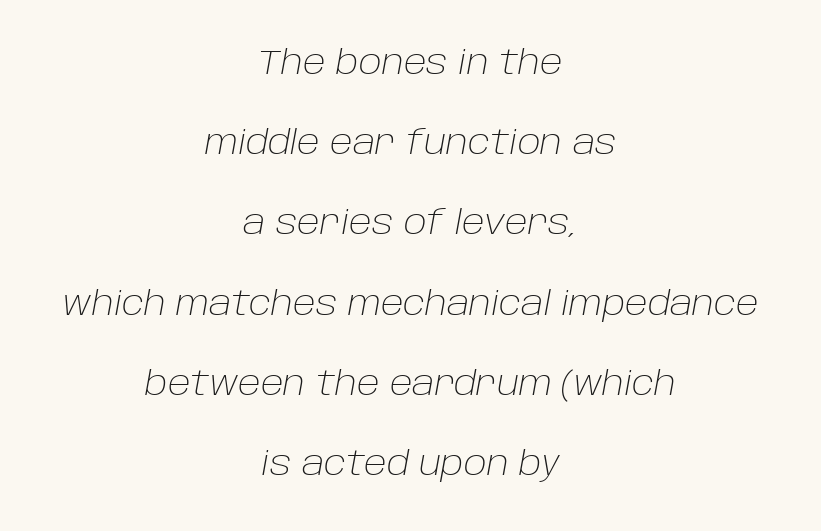
The image shows 34 px light type, italic (leaning right); set centered, loose line spacing (2.36x), normal letter spacing, not underlined; low stroke contrast and a large x-height.
